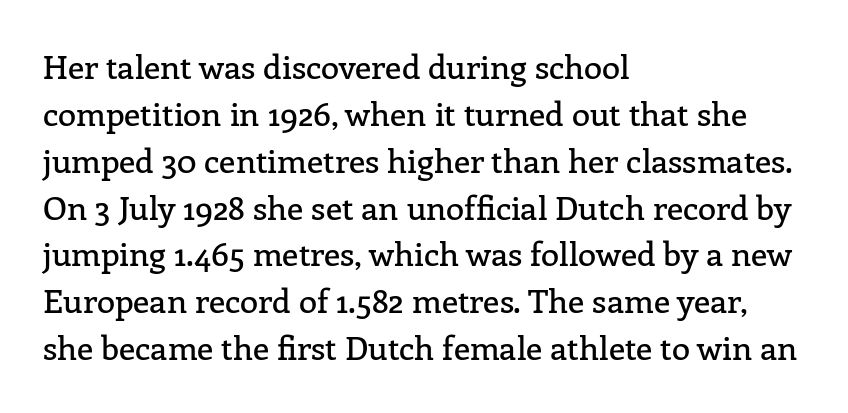
Proportional: the letters do not fall into vertical columns. Evenly set lines give the paragraph a standard silhouette. The rag falls on the right side of this text block. Is there any slant? The stems are plumb. Font category for this specimen: serif. Each row of text sits above clean, open space.
